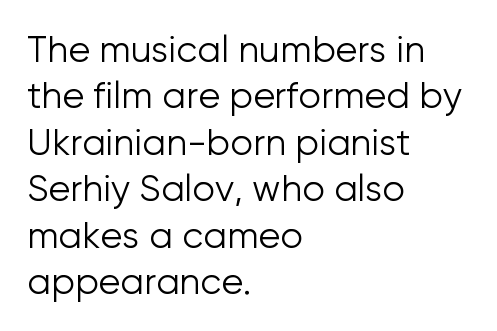
{"serif": "no", "italic": "no", "bold": "no", "weight": "light", "width": "normal", "stroke_contrast": "low", "x_height": "medium", "monospaced": "no", "underline": "no", "align": "left", "line_spacing": "normal", "line_spacing_ratio": 1.29, "letter_spacing": "normal", "letter_spacing_em": 0.0, "glyph_px": 36}
